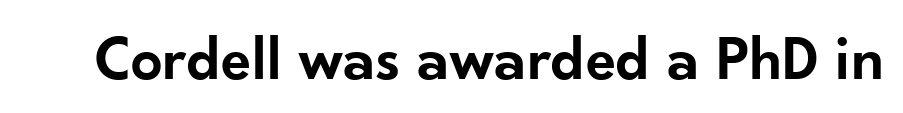
The rendering shows plain stroke endings on the letterforms — a sans-serif design. The letters advance in unequal steps, a hallmark of proportional type. Anything drawn beneath the words? Only blank space. Characters follow at the spacing the type designer built in. Do the letters lean? They stand straight.
